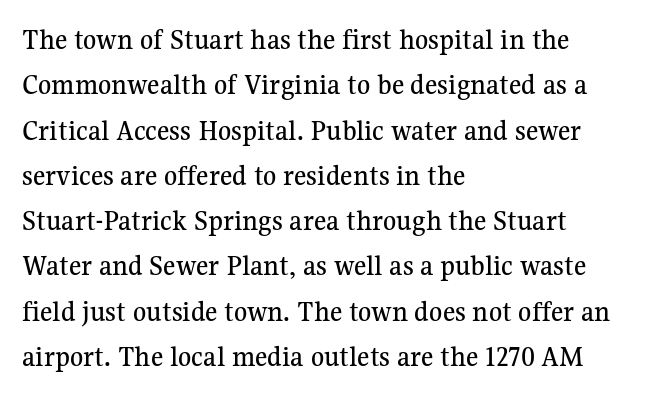
{"serif": "yes", "italic": "no", "width": "normal", "stroke_contrast": "medium", "x_height": "medium", "monospaced": "no", "underline": "no", "align": "left", "line_spacing": "normal", "line_spacing_ratio": 1.51, "letter_spacing": "normal", "letter_spacing_em": 0.0, "glyph_px": 30}
